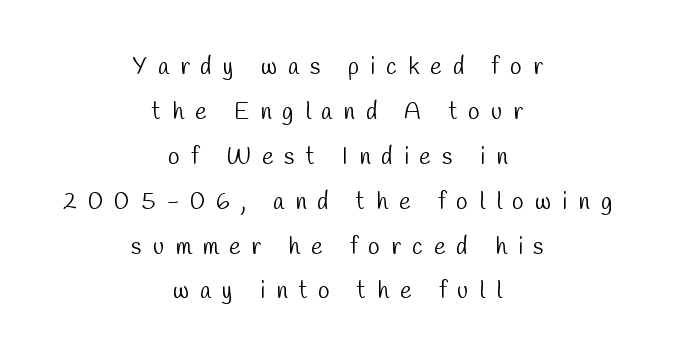
Glance below the letters and you will spot only blank space. One-word summary of the alignment: center. Display-style spreading of the glyphs; the letterfit is very open. Heaviness? Minimal to ordinary, like unemphasized prose.
